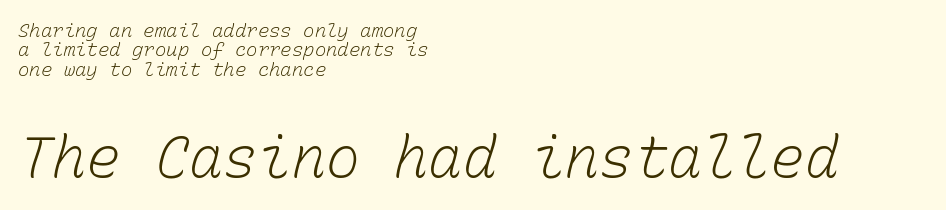
The letters in the lower block stand taller than those in the block above. Alignment: flush left. These lines huddle together more closely than default settings would place them. Standard letterfit; no display-style spreading of the glyphs. The characters are drawn with everyday or finer stroke widths.
